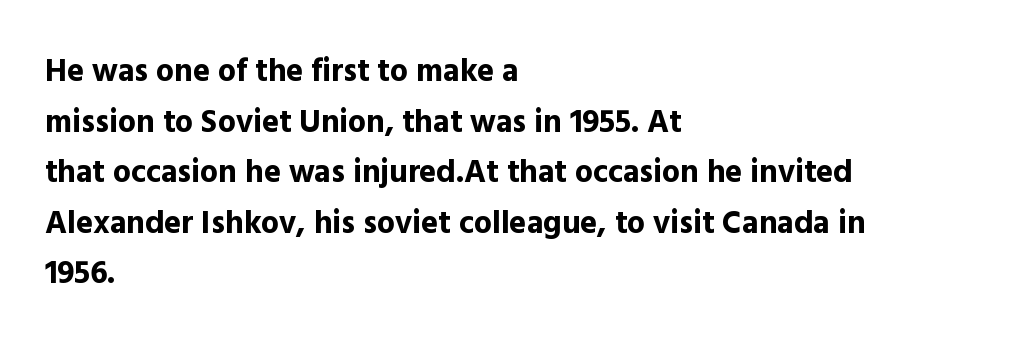
Q: Is the text bold? A: Yes.
Q: Is the text italic (slanted)? A: No, it is upright.
Q: Is the typeface a serif or a sans-serif typeface? A: Sans-serif.
Q: Is the text underlined? A: No.
Q: How is the paragraph aligned? A: Left-aligned.
Q: Is the spacing between letters normal or unusually wide? A: Normal.
Q: Is the spacing between lines tight, normal or loose? A: Normal.
Q: Width (condensed, normal, or wide)? A: Normal.
Q: x-height? A: Medium.
Q: Monospaced? A: No.
